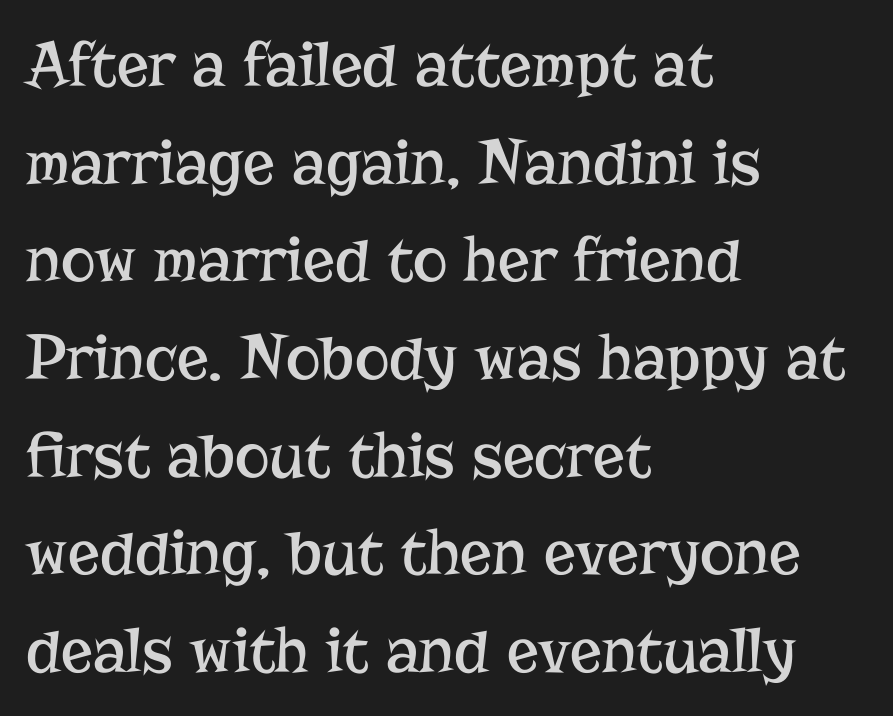
Each stroke keeps to a modest, everyday thickness or less. The passage shown is typed in a proportional face where columns would drift. Does the copy run flush right? No — it runs flush left. Stroke terminals: seriffed.
